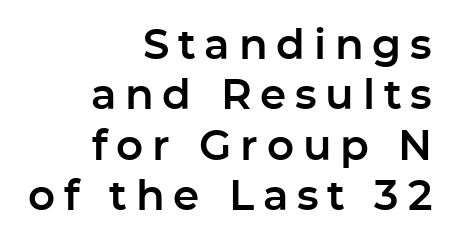
The image shows 42 px sans-serif type, upright; set right-aligned, line spacing 1.2x, unusually wide letter spacing (+0.21 em), not underlined; low stroke contrast and a medium x-height.
